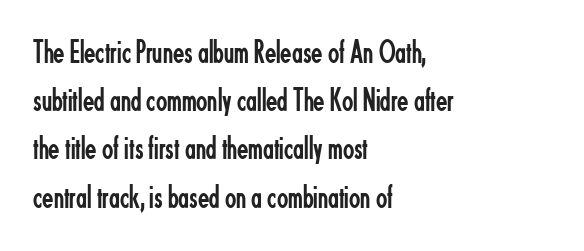
{"serif": "no", "italic": "no", "bold": "no", "weight": "regular", "width": "condensed", "stroke_contrast": "low", "x_height": "small", "monospaced": "no", "underline": "no", "align": "left", "line_spacing": "normal", "line_spacing_ratio": 1.46, "letter_spacing": "normal", "letter_spacing_em": 0.0, "glyph_px": 33}
